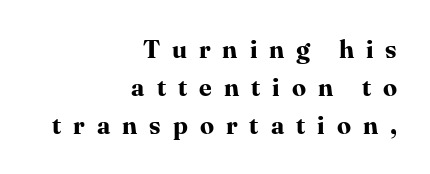
Posture: straight, roman, zero tilt. Horizontally, the lines are justified to the trailing edge only. Each glyph is drawn with heavy, bold strokes. The gaps between neighbouring characters are conspicuously large. A clean baseline with only descenders dipping below it. The vertical gap from one line to the next is medium.
